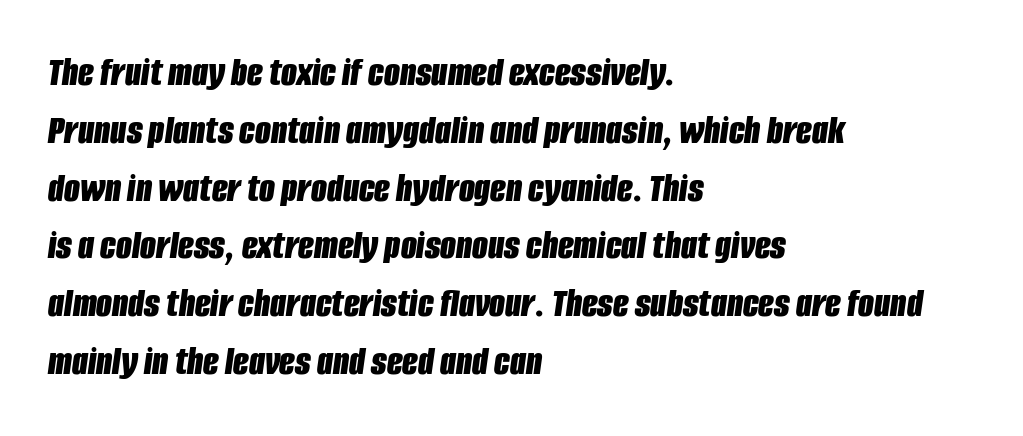
{"italic": "yes", "lean": "right", "slant_degrees": 8, "bold": "yes", "weight": "bold", "width": "condensed", "stroke_contrast": "low", "x_height": "large", "monospaced": "no", "underline": "no", "align": "left", "line_spacing": "normal", "line_spacing_ratio": 1.41, "letter_spacing": "normal", "letter_spacing_em": 0.0, "glyph_px": 41}
